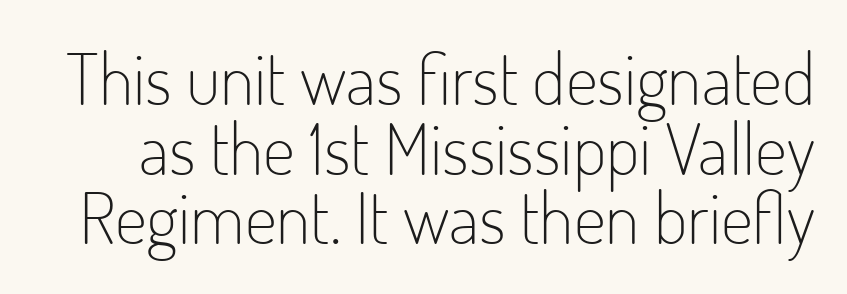
Do the characters align in a grid? No, the font is proportional. Very little white space separates one row of letters from the next. The text was rendered using a sans face with plain stroke endings. Quick note: underline off. It's the straight-up-and-down kind of type. Here the glyphs are tracked normally, forming tight word shapes.
